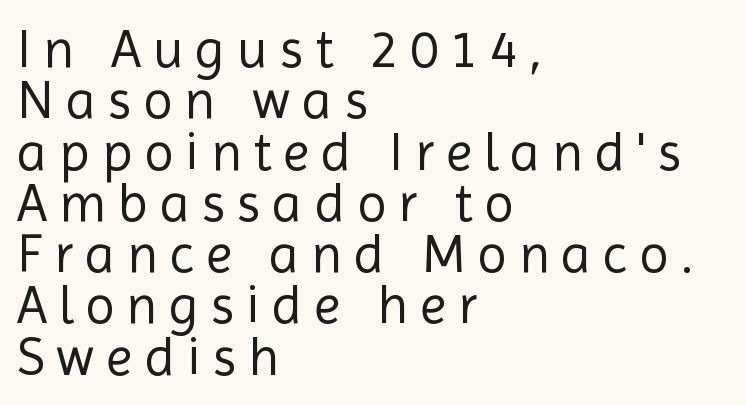
{"serif": "no", "italic": "no", "bold": "no", "weight": "regular", "width": "normal", "x_height": "medium", "monospaced": "no", "underline": "no", "align": "left", "line_spacing": "tight", "line_spacing_ratio": 0.95, "letter_spacing": "wide", "letter_spacing_em": 0.22, "glyph_px": 54}
